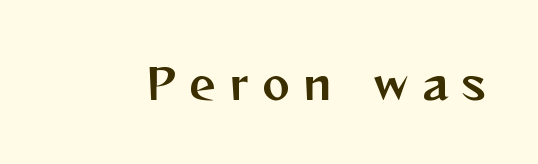
The image shows 41 px sans-serif type, upright; set unusually wide letter spacing (+0.35 em), not underlined; medium stroke contrast and a medium x-height.
